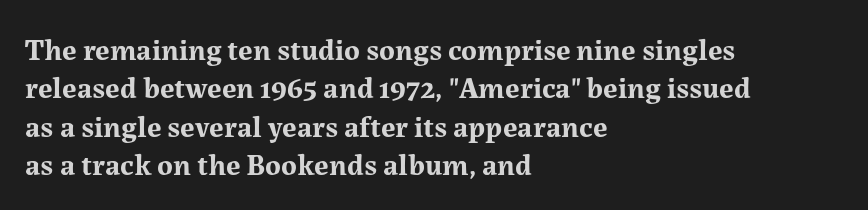
The image shows 30 px bold serif type, upright; set left-aligned, normal line spacing (1.28x), normal letter spacing, not underlined; medium stroke contrast and a medium x-height.
